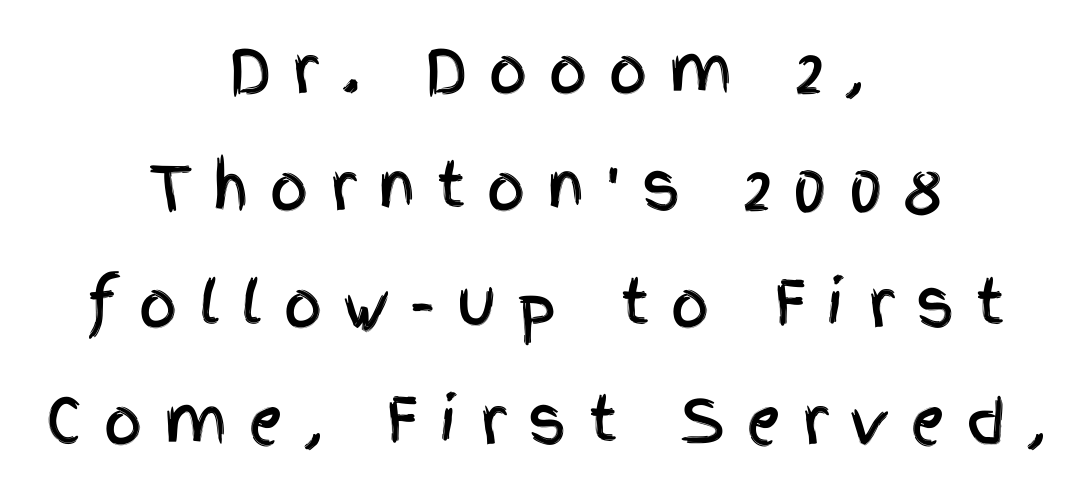
Q: Is the text italic (slanted)? A: No, it is upright.
Q: Is the typeface a serif or a sans-serif typeface? A: Sans-serif.
Q: Is the text underlined? A: No.
Q: How is the paragraph aligned? A: Centered.
Q: Is the spacing between letters normal or unusually wide? A: Unusually wide.
Q: Is the spacing between lines tight, normal or loose? A: Loose.
Q: Width (condensed, normal, or wide)? A: Condensed.
Q: x-height? A: Large.
Q: Monospaced? A: No.
